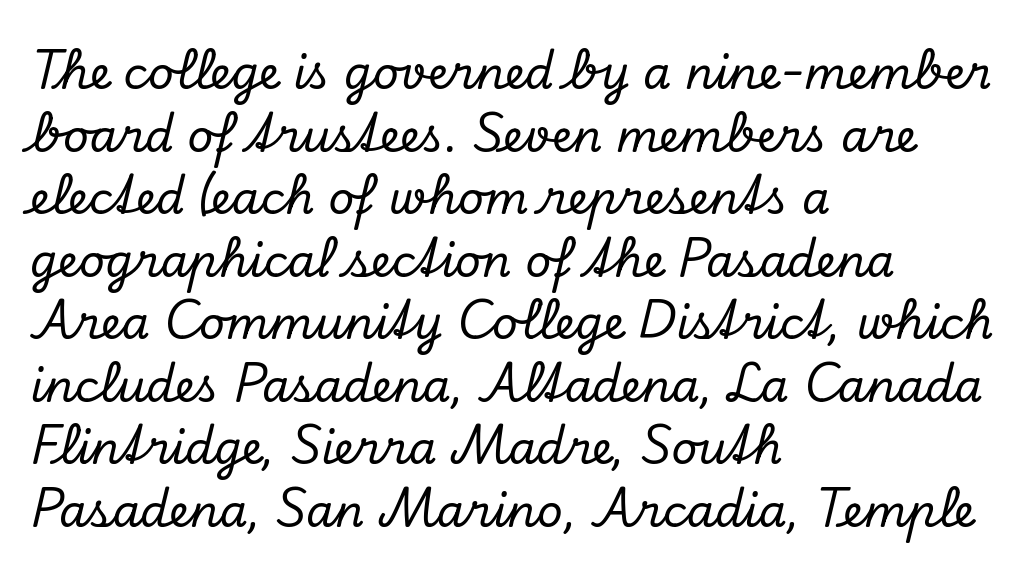
Characters follow at the spacing the type designer built in. Varying glyph widths throughout — classic text-font behaviour. Check the space under the baseline: it is left empty. Quick note: interline space is typical. Type style note: has serifs.
